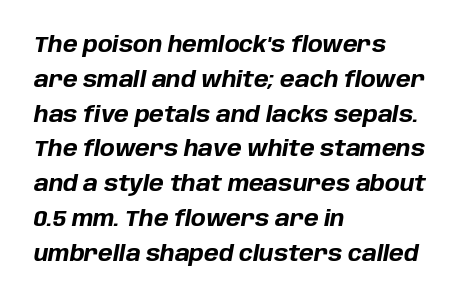
Heavy-handed strokes throughout: this text is bold. The text carries the slant typical of an italic or oblique font. Each new line begins a customary step beneath the previous one. The strip under each line holds only bare page. The paragraph has a hard left edge and a soft right edge.
